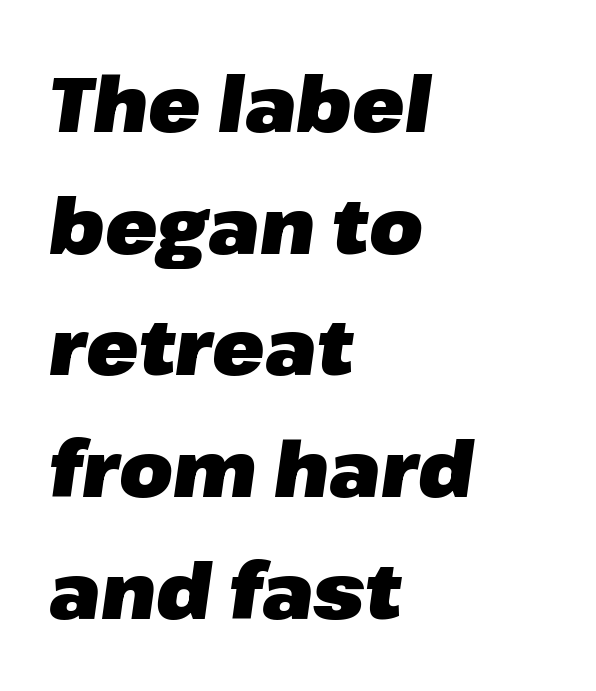
Stroke thickness is high; the sample reads as a true bold. The space beneath each line is pristine and unruled. In terms of letterspacing, this is plain default setting. A normal amount of white space separates one row of letters from the next. Looking at the ascenders, they clearly lean.
